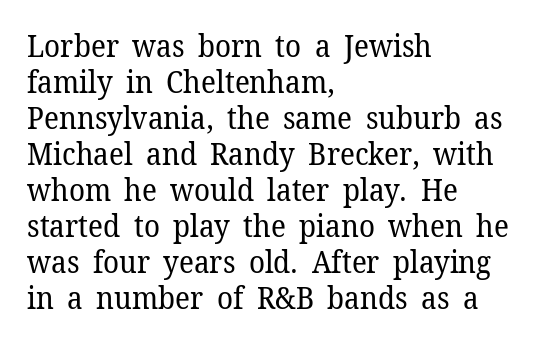
{"serif": "yes", "italic": "no", "bold": "no", "weight": "regular", "width": "normal", "stroke_contrast": "low", "x_height": "medium", "monospaced": "no", "underline": "no", "align": "left", "line_spacing_ratio": 1.2, "letter_spacing": "normal", "letter_spacing_em": 0.0, "glyph_px": 30}
